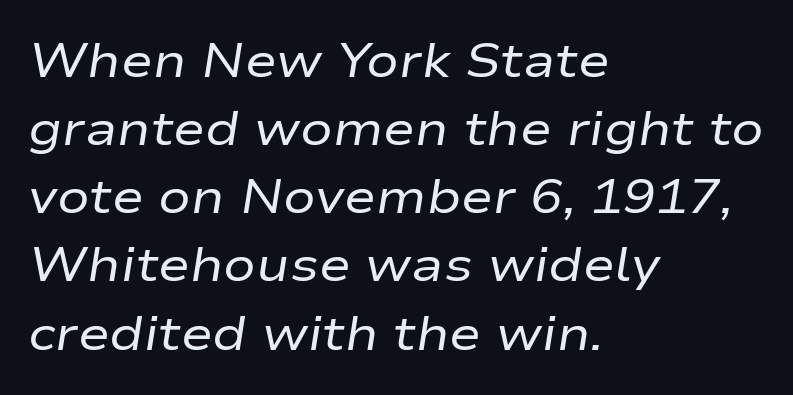
The image shows 48 px regular-weight, wide type, italic (leaning right); set left-aligned, normal line spacing (1.42x), normal letter spacing, not underlined; low stroke contrast and a medium x-height.
